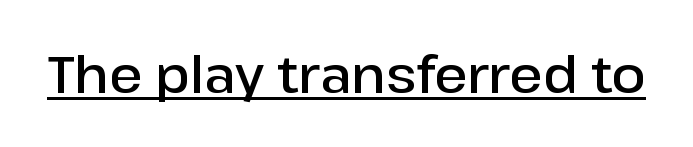
A typesetter would call this proportional, since set widths differ per character. Posture: straight, roman, zero tilt. Look at the stroke-to-counter ratio: somewhat heavy, a semibold. Serifs: no, the terminals of the letterforms are clean. Here the glyphs are tracked normally, forming tight word shapes. A continuous stroke trails under the words, as in a hyperlink.
